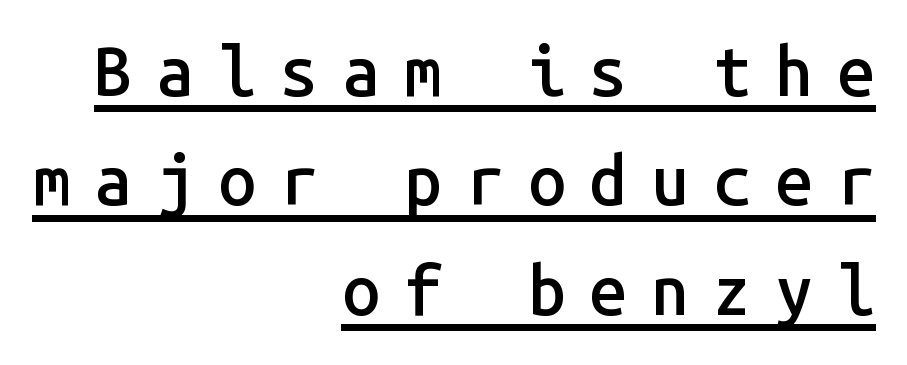
{"serif": "no", "italic": "no", "bold": "semi", "weight": "semibold", "width": "normal", "stroke_contrast": "low", "x_height": "medium", "monospaced": "yes", "underline": "yes", "align": "right", "line_spacing": "normal", "line_spacing_ratio": 1.61, "letter_spacing": "wide", "letter_spacing_em": 0.35, "glyph_px": 68}
